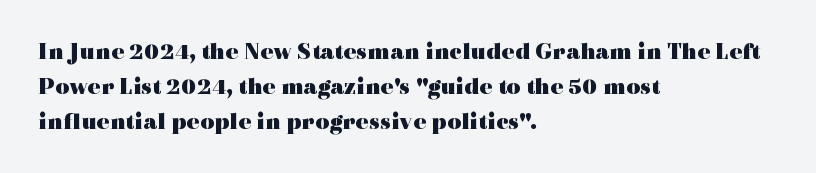
Q: Is the text bold? A: Yes.
Q: Is the text italic (slanted)? A: No, it is upright.
Q: Is the text underlined? A: No.
Q: How is the paragraph aligned? A: Left-aligned.
Q: Is the spacing between letters normal or unusually wide? A: Normal.
Q: Is the spacing between lines tight, normal or loose? A: Normal.
